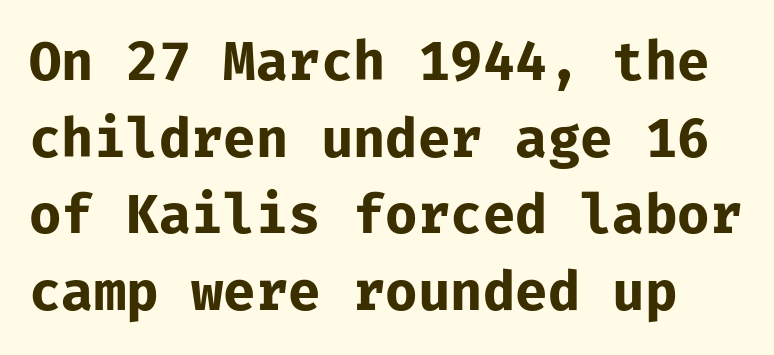
Fixed-width glyphs throughout — classic coding-font behaviour. Each word holds together tightly as a unit, with standard inter-letter gaps. Look at the stroke-to-counter ratio: heavy, a bold. Type without underlining.
